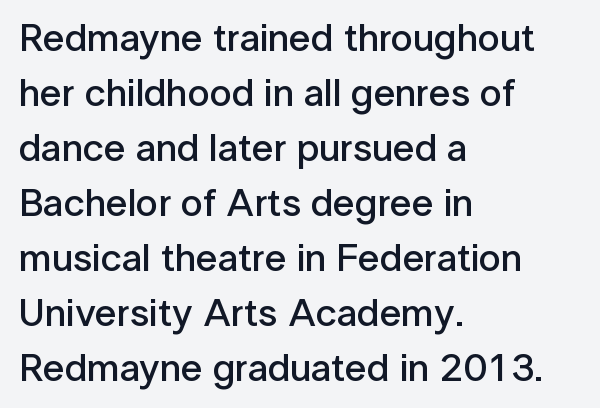
Q: Is the text bold? A: Semi-bold.
Q: Is the text italic (slanted)? A: No, it is upright.
Q: Is the typeface a serif or a sans-serif typeface? A: Sans-serif.
Q: Is the text underlined? A: No.
Q: How is the paragraph aligned? A: Left-aligned.
Q: Is the spacing between letters normal or unusually wide? A: Normal.
Q: Is the spacing between lines tight, normal or loose? A: Normal.
Q: Width (condensed, normal, or wide)? A: Normal.
Q: Stroke contrast? A: Low.
Q: x-height? A: Medium.
Q: Monospaced? A: No.
